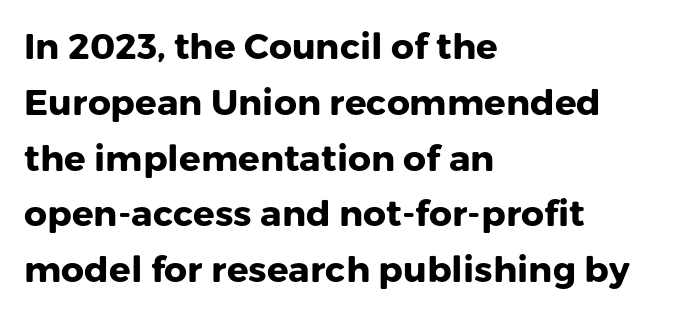
The image shows 36 px heavy sans-serif type, upright; set left-aligned, normal line spacing (1.55x), normal letter spacing, not underlined; low stroke contrast and a medium x-height.
